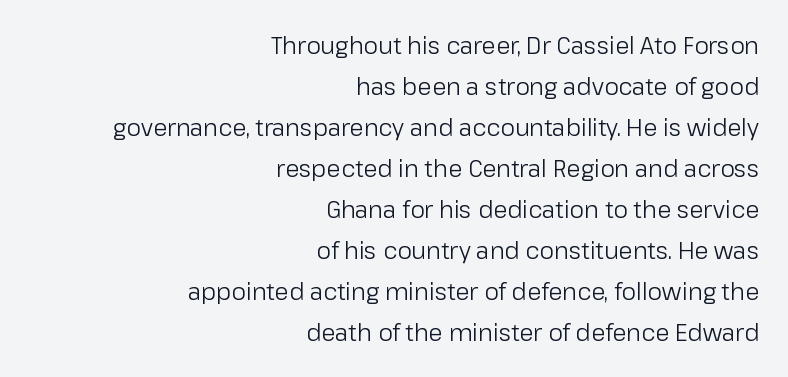
The image shows 23 px text type, upright; set right-aligned, line spacing 1.78x, normal letter spacing, not underlined.
